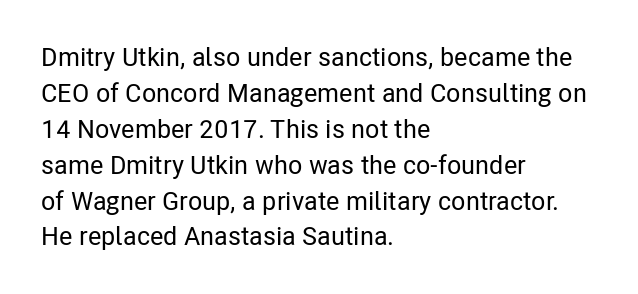
{"italic": "no", "underline": "no", "align": "left", "line_spacing": "normal", "line_spacing_ratio": 1.38, "letter_spacing": "normal", "letter_spacing_em": 0.0, "glyph_px": 26}
